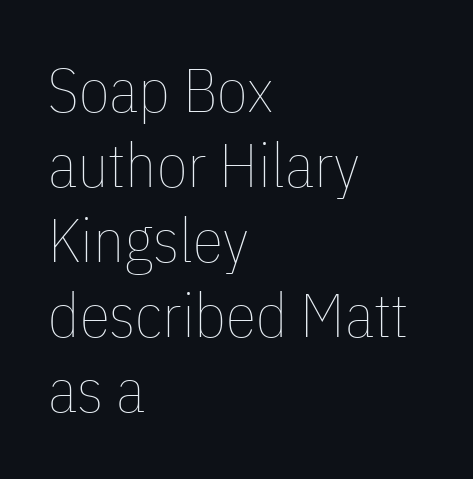
{"italic": "no", "bold": "no", "weight": "thin", "width": "condensed", "stroke_contrast": "low", "x_height": "medium", "monospaced": "no", "underline": "no", "align": "left", "line_spacing_ratio": 1.21, "letter_spacing": "normal", "letter_spacing_em": 0.0, "glyph_px": 62}
